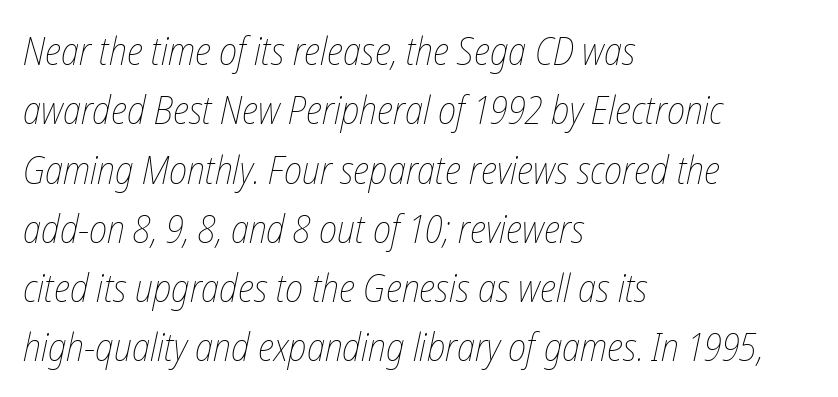
A typesetter would call this leading conventional body-copy spacing. The rendering uses natural spacing where letterforms have individual widths. Glance below the letters and you will spot only blank space. Which margin do the lines hug? The left one — the right edge is uneven. A quiet, ordinary-to-light weight characterises the typeface. Is the letter spacing exaggerated? No — it looks like the ordinary default.
